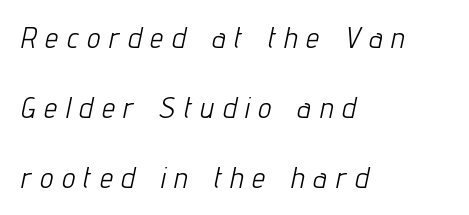
These lines are rendered in a variable-pitch font. How would I describe the line gaps? Wide and relaxed. Caption: multi-line text, flush left, ragged right. The glyphs look as if they've been sheared to an angle. Words float on clear page, feet unadorned.
